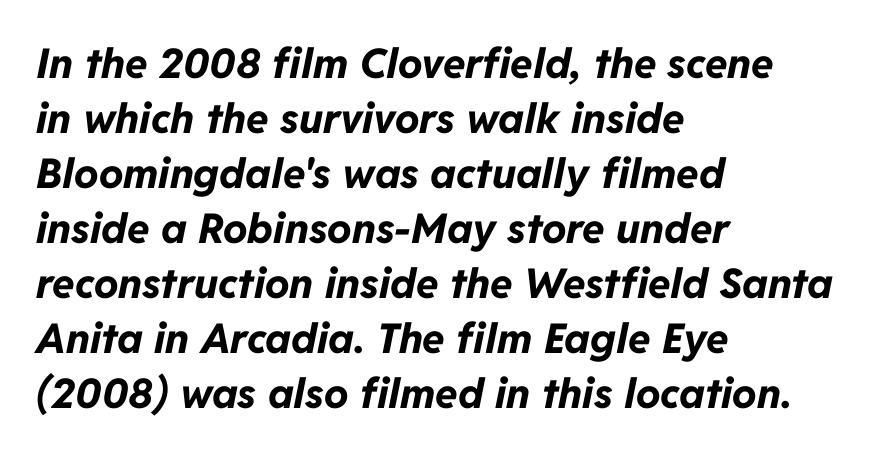
Q: Is the text bold? A: Yes.
Q: Is the text italic (slanted)? A: Yes, it leans right by about 11 degrees.
Q: Is the text underlined? A: No.
Q: How is the paragraph aligned? A: Left-aligned.
Q: Is the spacing between letters normal or unusually wide? A: Normal.
Q: Is the spacing between lines tight, normal or loose? A: Normal.
Q: Width (condensed, normal, or wide)? A: Normal.
Q: Stroke contrast? A: Low.
Q: x-height? A: Medium.
Q: Monospaced? A: No.
